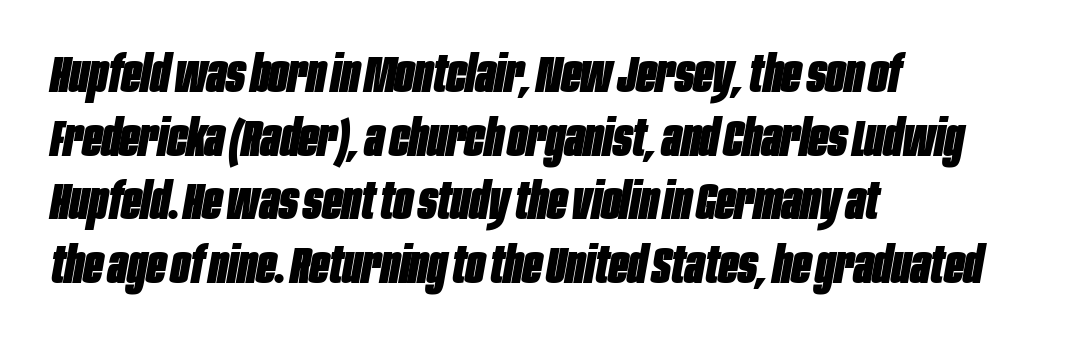
Q: Is the text bold? A: Yes.
Q: Is the text italic (slanted)? A: Yes, it leans right by about 10 degrees.
Q: Is the text underlined? A: No.
Q: How is the paragraph aligned? A: Left-aligned.
Q: Is the spacing between letters normal or unusually wide? A: Normal.
Q: Is the spacing between lines tight, normal or loose? A: Normal.
Q: Width (condensed, normal, or wide)? A: Condensed.
Q: Stroke contrast? A: Low.
Q: x-height? A: Large.
Q: Monospaced? A: No.
